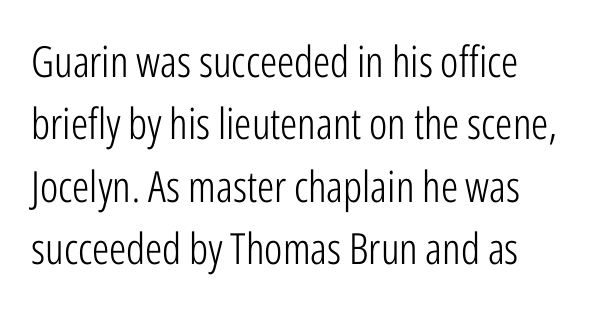
Compared with a typical body face, this is equally light or lighter still. Does the lettering tilt? It doesn't — this is upright. The face used here is a sans, in the tradition of grotesques and geometrics. Reading down the column, the eye jumps a familiar distance to each next line. The rendering uses natural spacing where letterforms have individual widths.
